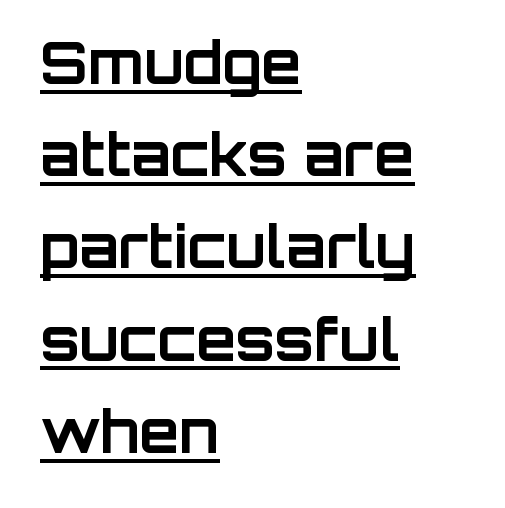
The image shows 58 px bold sans-serif type, upright; set left-aligned, normal line spacing (1.59x), normal letter spacing, underlined; low stroke contrast and a large x-height.
